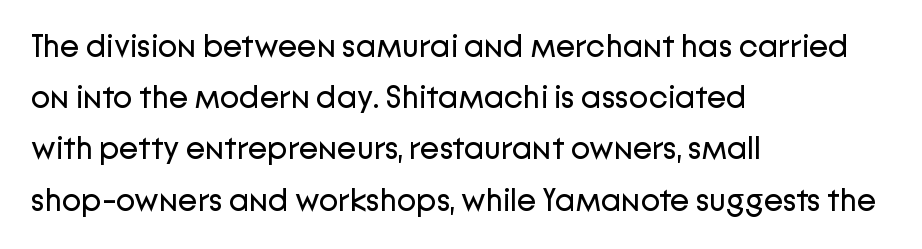
{"serif": "no", "italic": "no", "bold": "no", "weight": "regular", "width": "normal", "stroke_contrast": "low", "x_height": "medium", "monospaced": "no", "underline": "no", "align": "left", "line_spacing": "normal", "line_spacing_ratio": 1.6, "letter_spacing": "normal", "letter_spacing_em": 0.0, "glyph_px": 32}
